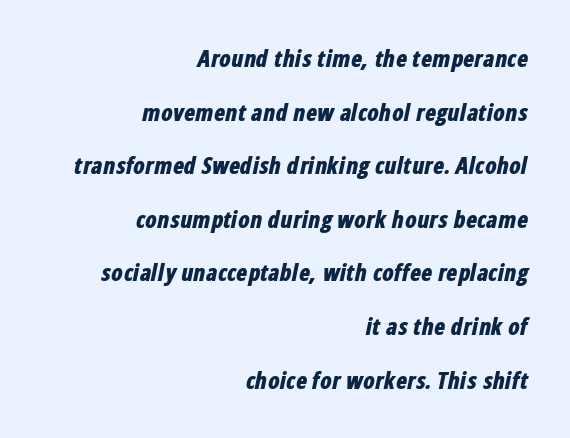
Q: Is the text bold? A: Yes.
Q: Is the text italic (slanted)? A: Yes, it leans right by about 12 degrees.
Q: Is the text underlined? A: No.
Q: How is the paragraph aligned? A: Right-aligned.
Q: Is the spacing between letters normal or unusually wide? A: Normal.
Q: Is the spacing between lines tight, normal or loose? A: Loose.
